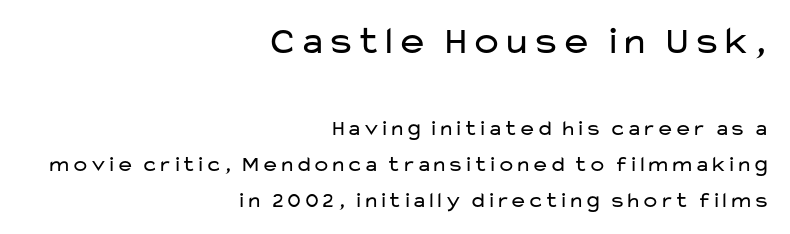
A flush-right, rag-left setting is used for this passage. Vertical spacing — default. Rendered with straight, roman letterforms. The face used here is rendered with its standard letterfit.
